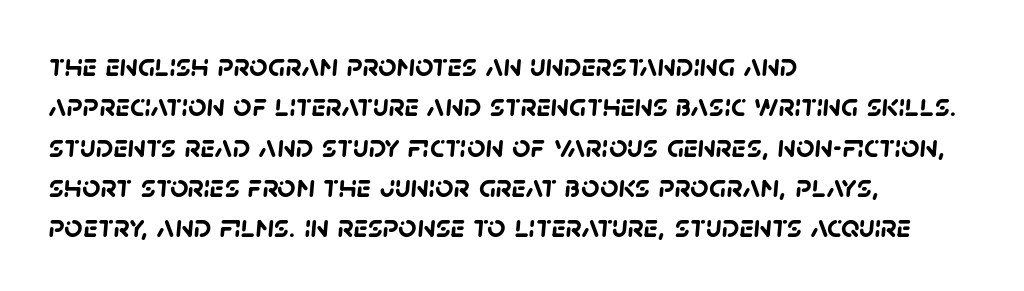
The image shows 32 px semibold sans-serif type; set left-aligned, normal line spacing (1.26x), normal letter spacing, not underlined; low stroke contrast and a large x-height.
